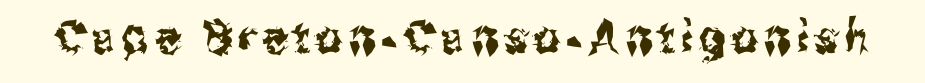
The image shows 46 px condensed sans-serif type, upright; set not underlined; medium stroke contrast and a medium x-height.
